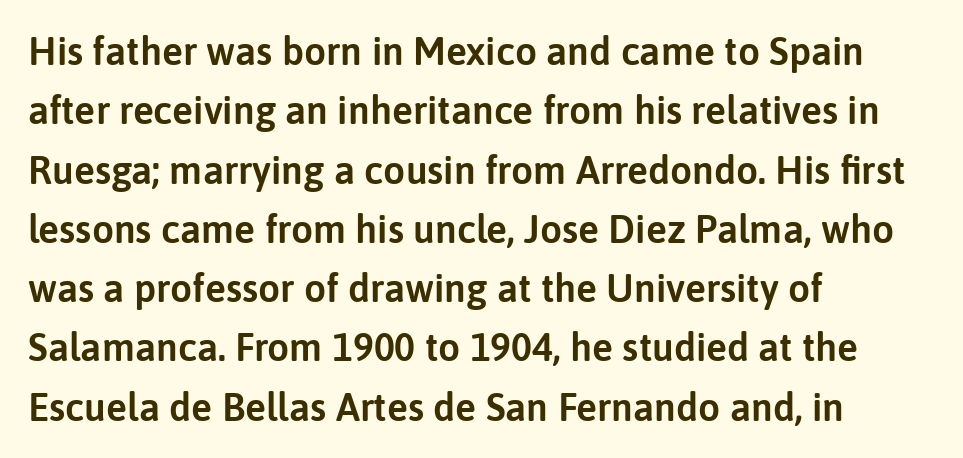
Lines of text with bare space underneath. Leftover space on each line is placed entirely after the last word. Italic? Not at all — the glyphs are vertical. The line-height multiplier appears to be the usual default.
